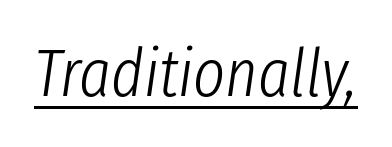
Q: Is the text bold? A: No.
Q: Is the text italic (slanted)? A: Yes, it leans right by about 8 degrees.
Q: Is the text underlined? A: Yes.
Q: Is the spacing between letters normal or unusually wide? A: Normal.
Q: Width (condensed, normal, or wide)? A: Condensed.
Q: Stroke contrast? A: Low.
Q: x-height? A: Medium.
Q: Monospaced? A: No.
